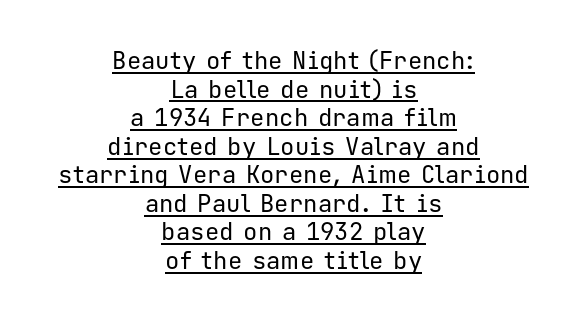
The image shows 24 px text type, upright; set centered, line spacing 1.19x, normal letter spacing, underlined.
